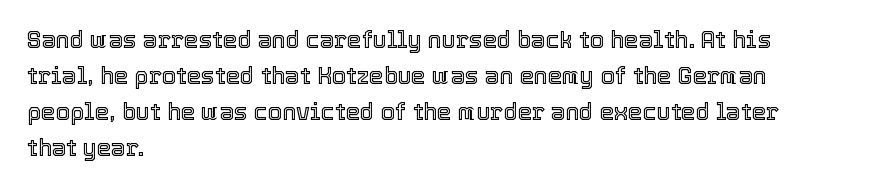
Q: Is the text italic (slanted)? A: No, it is upright.
Q: Is the text underlined? A: No.
Q: How is the paragraph aligned? A: Left-aligned.
Q: Is the spacing between letters normal or unusually wide? A: Normal.
Q: Is the spacing between lines tight, normal or loose? A: Normal.
